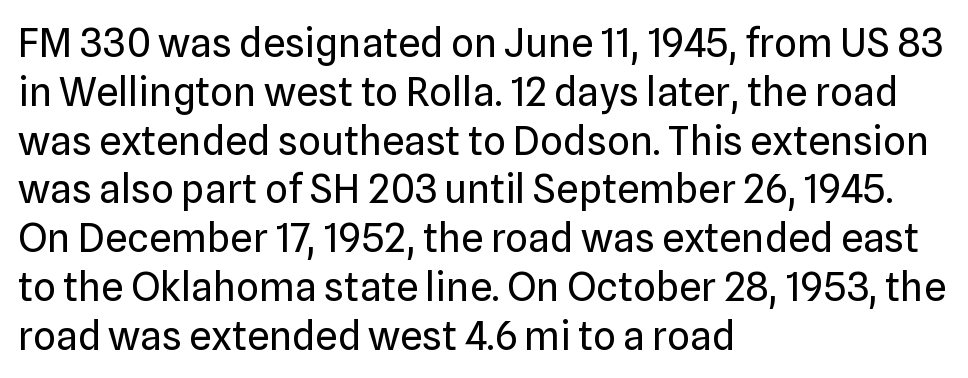
{"serif": "no", "italic": "no", "bold": "no", "weight": "regular", "width": "normal", "stroke_contrast": "low", "x_height": "medium", "monospaced": "no", "underline": "no", "align": "left", "line_spacing_ratio": 1.22, "letter_spacing": "normal", "letter_spacing_em": 0.0, "glyph_px": 40}
